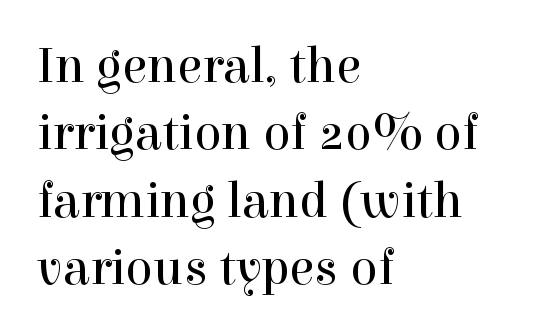
The image shows 51 px regular-weight serif type, upright; set left-aligned, normal line spacing (1.32x), normal letter spacing, not underlined; a medium x-height.
